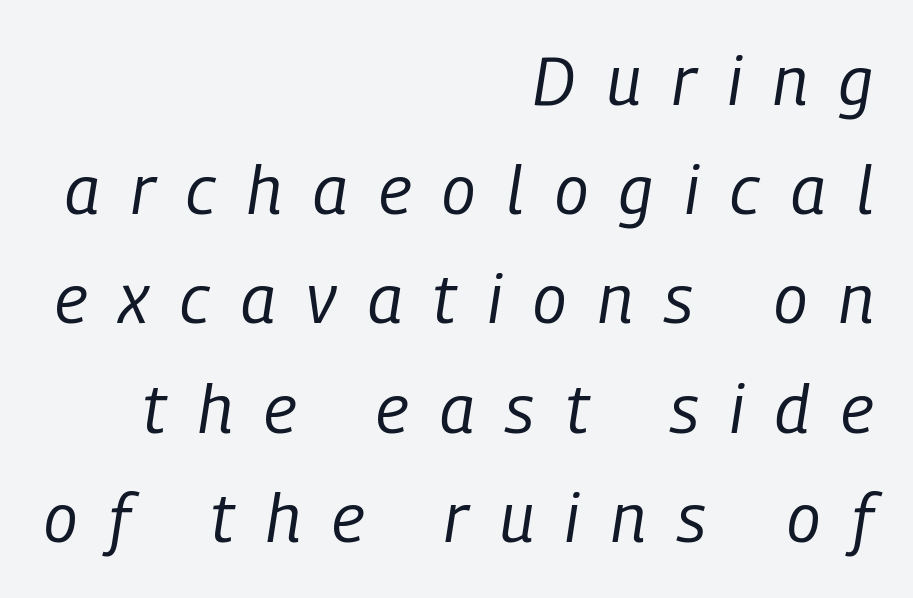
Right-aligned paragraph, ragged on the left. Character widths vary here, with narrow letters taking less room than wide ones. The words here are not underlined. Tracking value appears strongly positive — letters spread wide. If you drew a line through each stem, it would be angled. Ink coverage per letter is moderate at most.
